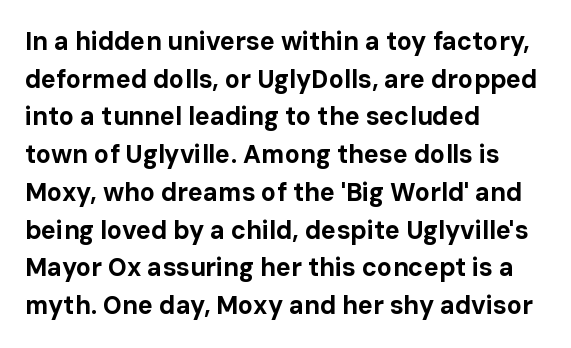
Q: Is the text bold? A: Yes.
Q: Is the text italic (slanted)? A: No, it is upright.
Q: Is the text underlined? A: No.
Q: How is the paragraph aligned? A: Left-aligned.
Q: Is the spacing between letters normal or unusually wide? A: Normal.
Q: Is the spacing between lines tight, normal or loose? A: Normal.
